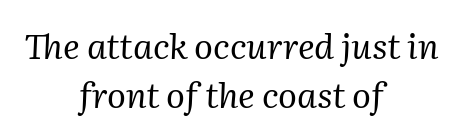
{"serif": "yes", "italic": "yes", "lean": "right", "slant_degrees": 2, "bold": "no", "weight": "regular", "width": "normal", "stroke_contrast": "medium", "x_height": "medium", "monospaced": "no", "underline": "no", "align": "center", "line_spacing": "normal", "line_spacing_ratio": 1.39, "letter_spacing": "normal", "letter_spacing_em": 0.0, "glyph_px": 35}
